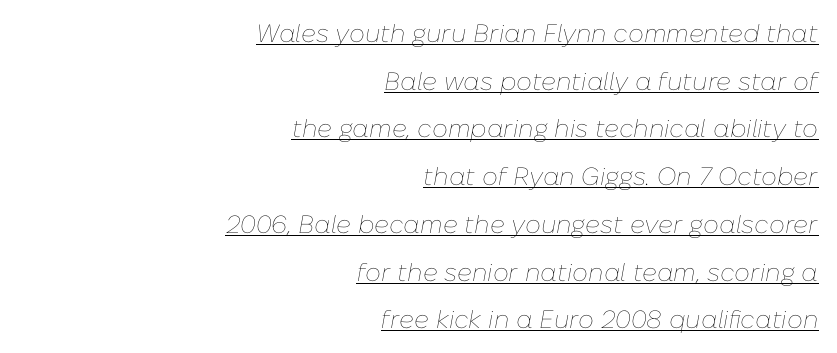
The image shows 25 px text type, italic (leaning right); set right-aligned, loose line spacing (1.91x), normal letter spacing, underlined.
